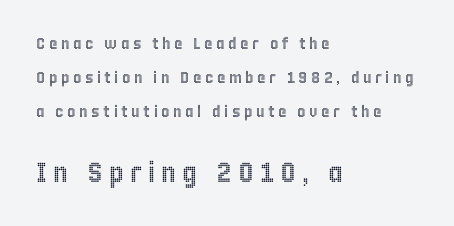
Typeset ragged right — the left edge is the straight one. Caption: expanded tracking, letters set apart. Looks like regular typesetting: each glyph gets only the width it needs. A clean baseline with only descenders dipping below it. This block would shrink considerably if given ordinary leading; it's expanded now. Nope, not italic — everything's standing straight.
